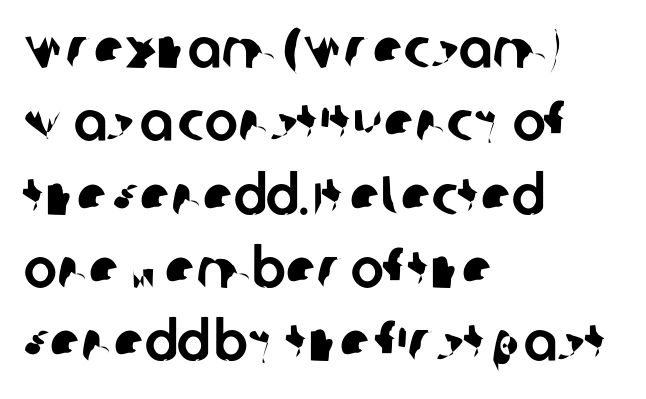
{"serif": "no", "width": "normal", "stroke_contrast": "low", "x_height": "large", "monospaced": "no", "underline": "no", "align": "left", "line_spacing": "normal", "line_spacing_ratio": 1.31, "letter_spacing": "normal", "letter_spacing_em": 0.0, "glyph_px": 56}
